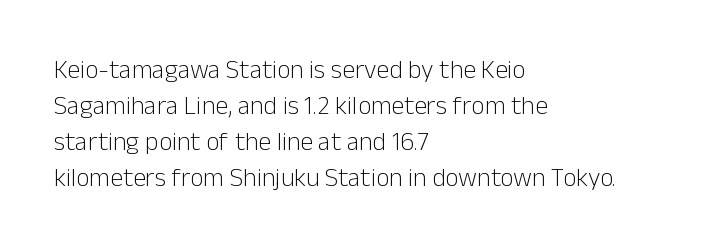
Q: Is the text bold? A: No.
Q: Is the text italic (slanted)? A: No, it is upright.
Q: Is the text underlined? A: No.
Q: How is the paragraph aligned? A: Left-aligned.
Q: Is the spacing between letters normal or unusually wide? A: Normal.
Q: Is the spacing between lines tight, normal or loose? A: Normal.
